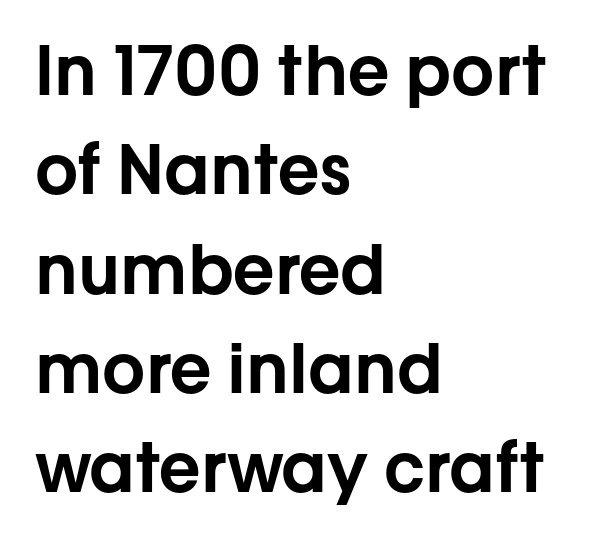
{"serif": "no", "italic": "no", "width": "normal", "stroke_contrast": "low", "x_height": "medium", "monospaced": "no", "underline": "no", "align": "left", "line_spacing": "normal", "line_spacing_ratio": 1.46, "letter_spacing": "normal", "letter_spacing_em": 0.0, "glyph_px": 68}
